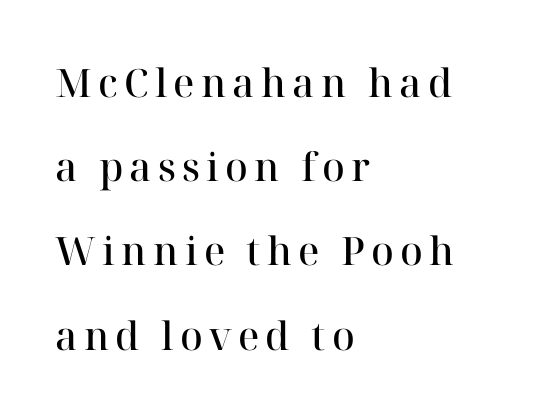
The rendering uses natural spacing where letterforms have individual widths. Left-aligned paragraph, ragged on the right. Type style note: has serifs. Unlike italic type, these characters show no tilt at all.
